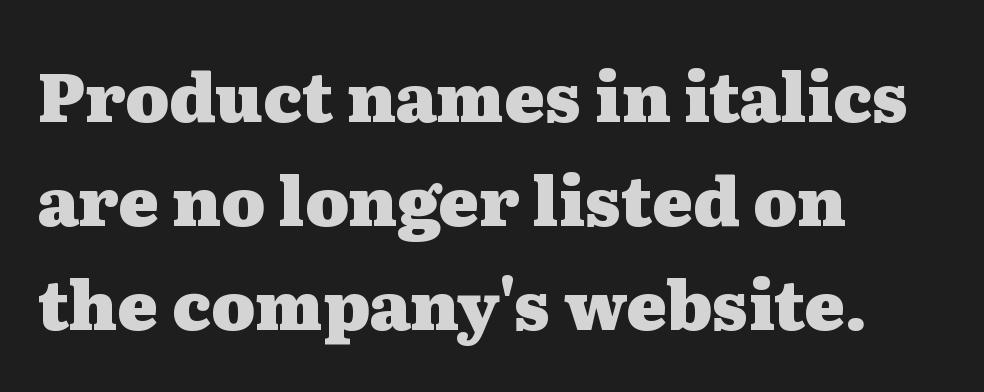
These lines carry a lot of weight — the face is fully bold. The rows are spaced the way most documents space them. Proportional: the letters do not fall into vertical columns. A roman cut, with each character standing at attention.
